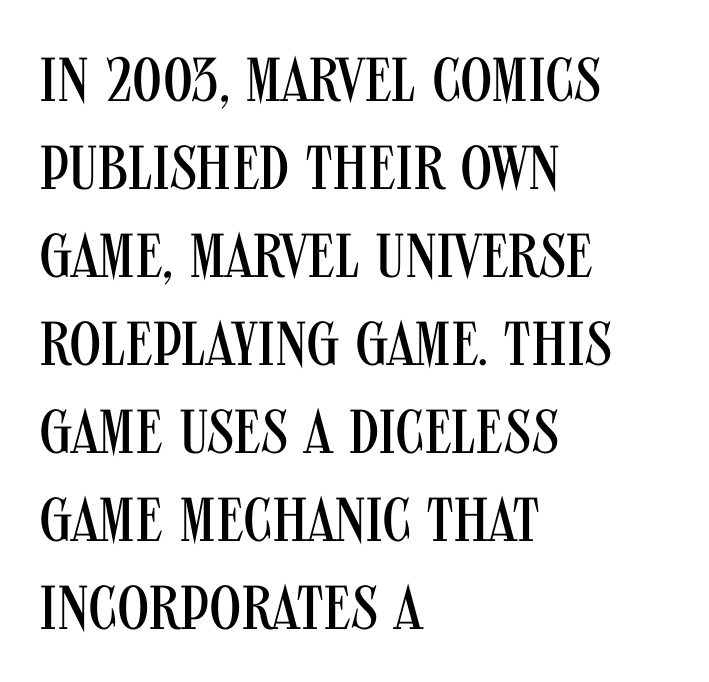
Q: Is the text bold? A: No.
Q: Is the text italic (slanted)? A: No, it is upright.
Q: Is the typeface a serif or a sans-serif typeface? A: Sans-serif.
Q: Is the text underlined? A: No.
Q: How is the paragraph aligned? A: Left-aligned.
Q: Is the spacing between letters normal or unusually wide? A: Normal.
Q: Is the spacing between lines tight, normal or loose? A: Normal.
Q: Width (condensed, normal, or wide)? A: Condensed.
Q: Stroke contrast? A: Medium.
Q: x-height? A: Large.
Q: Monospaced? A: No.
